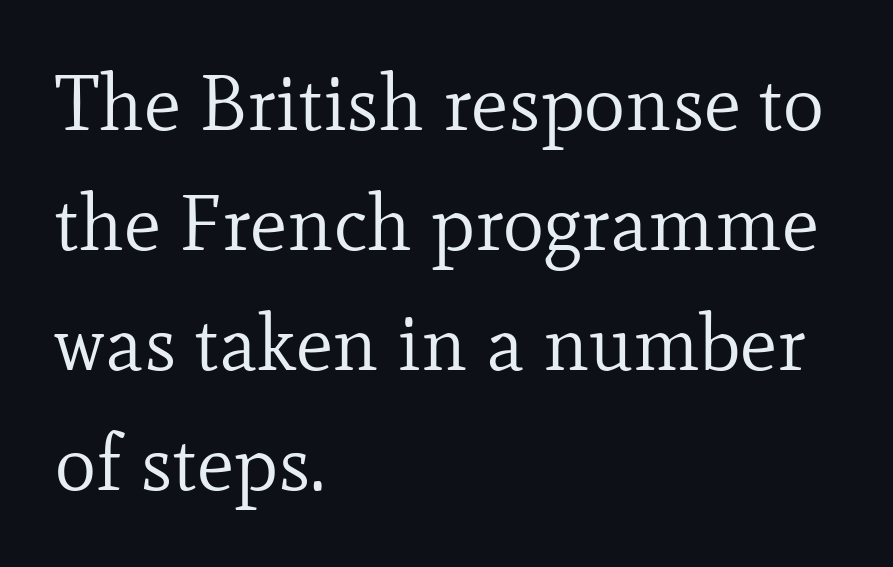
Compared with a typical body face, this is equally light or lighter still. Looks like regular typesetting: each glyph gets only the width it needs. The foot of each line stays bare and open. Yep, those are serifs on the letters.
